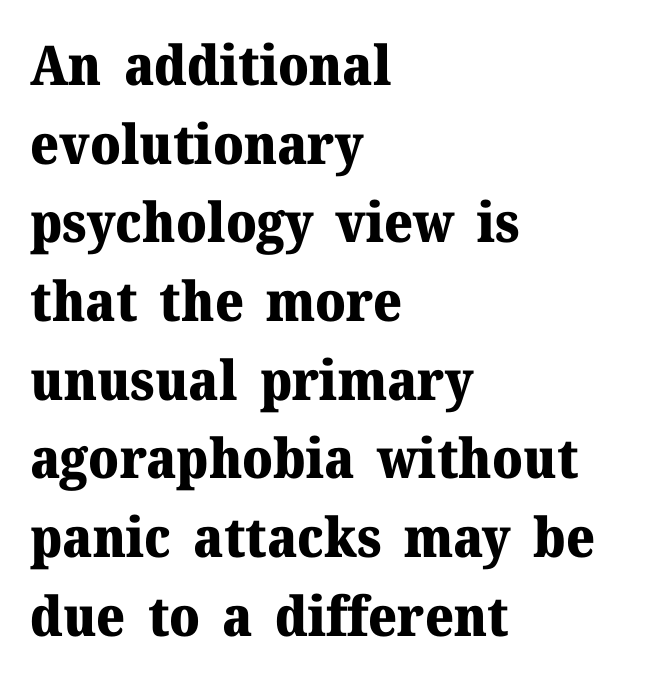
{"serif": "yes", "italic": "no", "bold": "yes", "weight": "heavy", "width": "normal", "stroke_contrast": "medium", "x_height": "medium", "monospaced": "no", "underline": "no", "align": "left", "line_spacing": "normal", "line_spacing_ratio": 1.43, "letter_spacing": "normal", "letter_spacing_em": 0.0, "glyph_px": 55}
